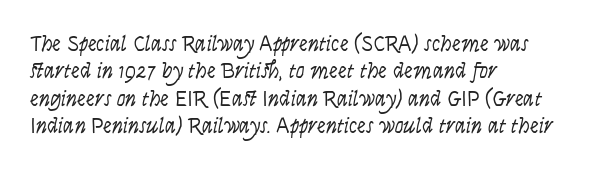
Q: Is the text bold? A: No.
Q: Is the text italic (slanted)? A: Yes.
Q: Is the text underlined? A: No.
Q: How is the paragraph aligned? A: Left-aligned.
Q: Is the spacing between letters normal or unusually wide? A: Normal.
